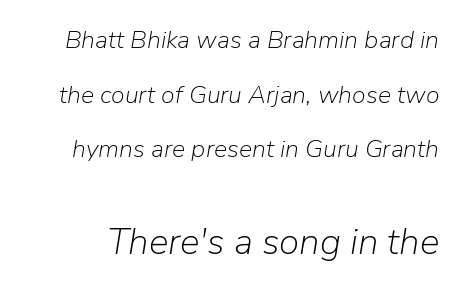
{"italic": "yes", "lean": "right", "slant_degrees": 9, "bold": "no", "weight": "light", "width": "normal", "stroke_contrast": "low", "x_height": "medium", "monospaced": "no", "underline": "no", "line_spacing": "loose", "line_spacing_ratio": 2.19, "letter_spacing": "normal", "letter_spacing_em": 0.0, "larger_block": "second", "size_ratio": 1.48, "glyph_px": 37}
